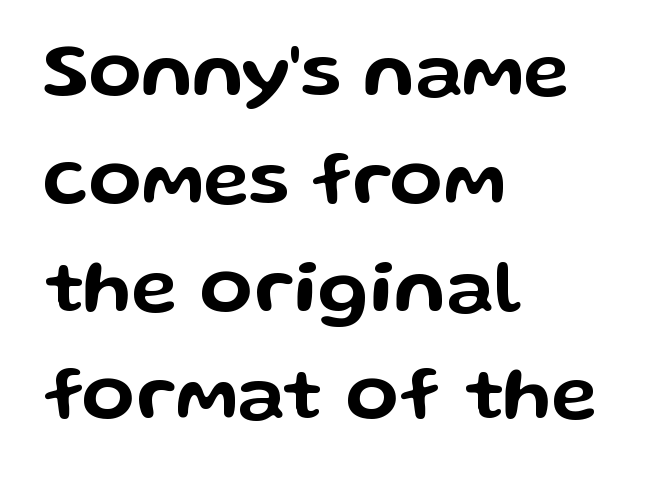
If you drew a ruler down the left edge, every line would touch it. Quick note: not italic, upright. Is this a fixed-width face? No — the glyphs have proportional, varying widths. The space directly below the letters is spotless.
